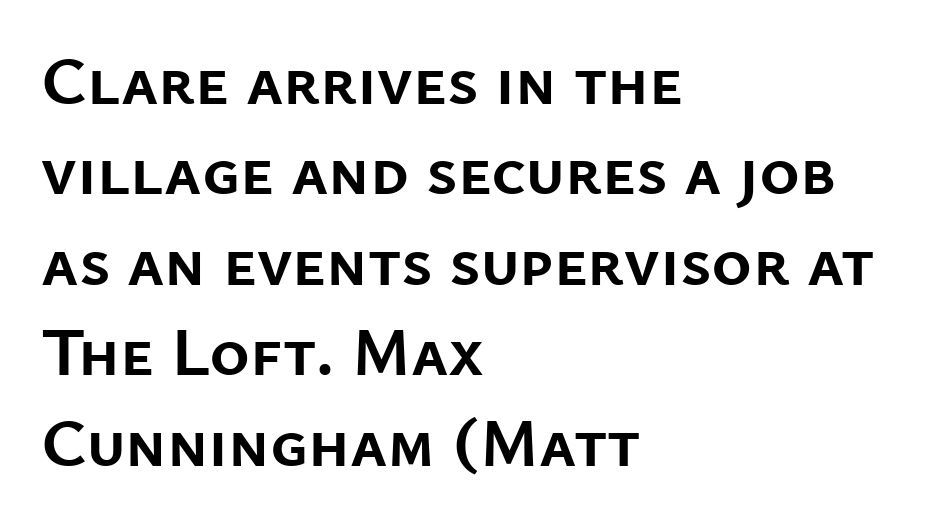
The image shows 69 px semibold sans-serif type, upright; set left-aligned, normal line spacing (1.31x), normal letter spacing, not underlined; low stroke contrast and a medium x-height.
